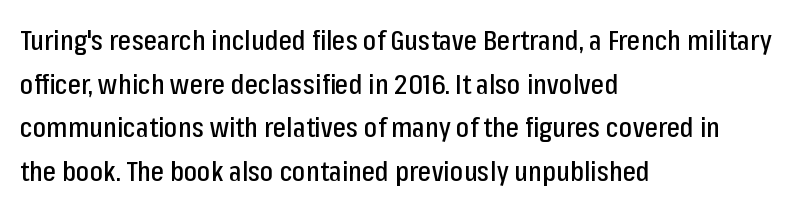
Q: Is the text italic (slanted)? A: No, it is upright.
Q: Is the typeface a serif or a sans-serif typeface? A: Sans-serif.
Q: Is the text underlined? A: No.
Q: How is the paragraph aligned? A: Left-aligned.
Q: Is the spacing between letters normal or unusually wide? A: Normal.
Q: Is the spacing between lines tight, normal or loose? A: Normal.
Q: Width (condensed, normal, or wide)? A: Condensed.
Q: Stroke contrast? A: Low.
Q: x-height? A: Medium.
Q: Monospaced? A: No.
